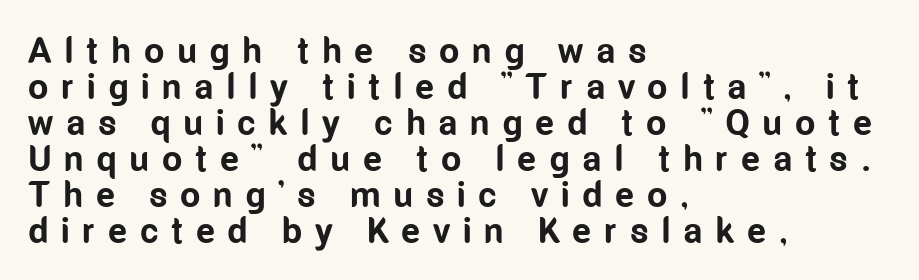
The image shows 36 px bold, condensed sans-serif type, upright; set left-aligned, tight line spacing (1.0x), unusually wide letter spacing (+0.35 em), not underlined; low stroke contrast and a medium x-height.
